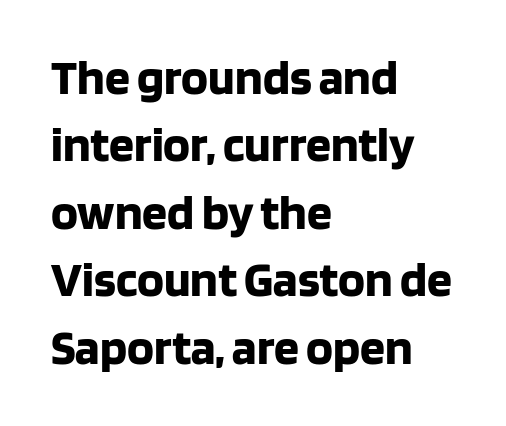
{"serif": "no", "italic": "no", "bold": "yes", "weight": "bold", "width": "normal", "stroke_contrast": "low", "x_height": "large", "monospaced": "no", "underline": "no", "align": "left", "line_spacing": "normal", "line_spacing_ratio": 1.35, "letter_spacing": "normal", "letter_spacing_em": 0.0, "glyph_px": 50}
